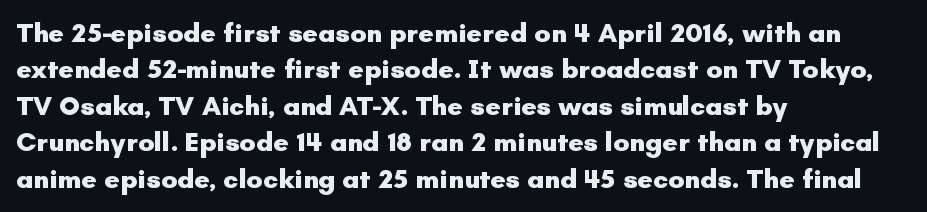
The image shows 27 px bold type, upright; set left-aligned, normal line spacing (1.35x), normal letter spacing, not underlined.
